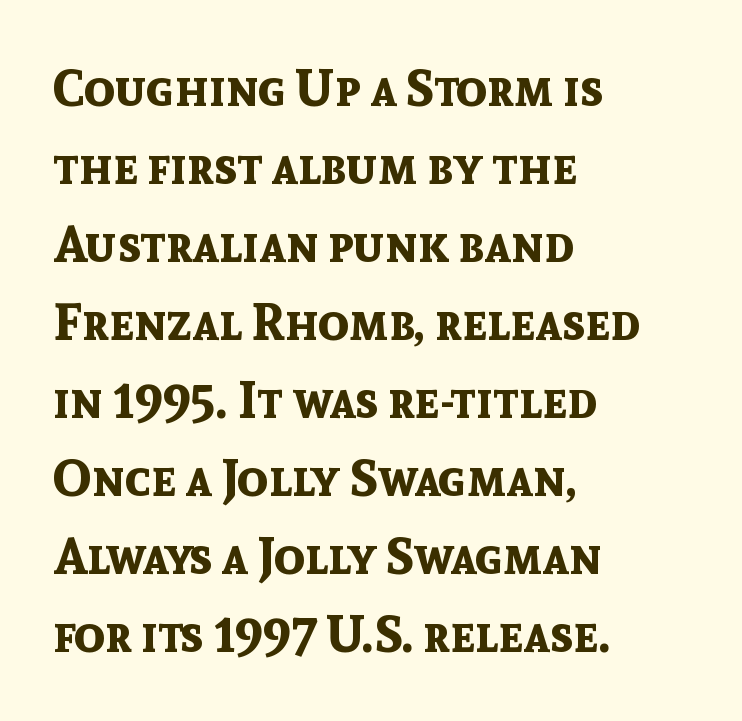
{"serif": "no", "italic": "no", "bold": "yes", "weight": "bold", "width": "normal", "x_height": "medium", "monospaced": "no", "underline": "no", "align": "left", "line_spacing": "normal", "line_spacing_ratio": 1.53, "letter_spacing": "normal", "letter_spacing_em": 0.0, "glyph_px": 51}
